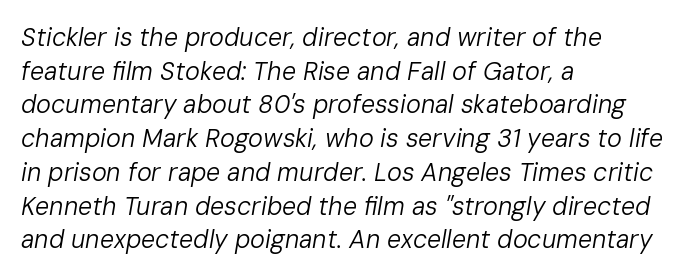
{"italic": "yes", "lean": "right", "slant_degrees": 10, "bold": "no", "underline": "no", "align": "left", "line_spacing": "normal", "line_spacing_ratio": 1.35, "letter_spacing": "normal", "letter_spacing_em": 0.0, "glyph_px": 25}
